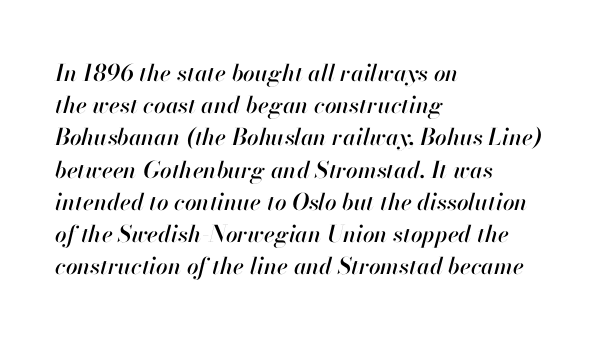
Q: Is the text italic (slanted)? A: Yes, it leans right by about 13 degrees.
Q: Is the text underlined? A: No.
Q: How is the paragraph aligned? A: Left-aligned.
Q: Is the spacing between letters normal or unusually wide? A: Normal.
Q: Is the spacing between lines tight, normal or loose? A: Normal.
